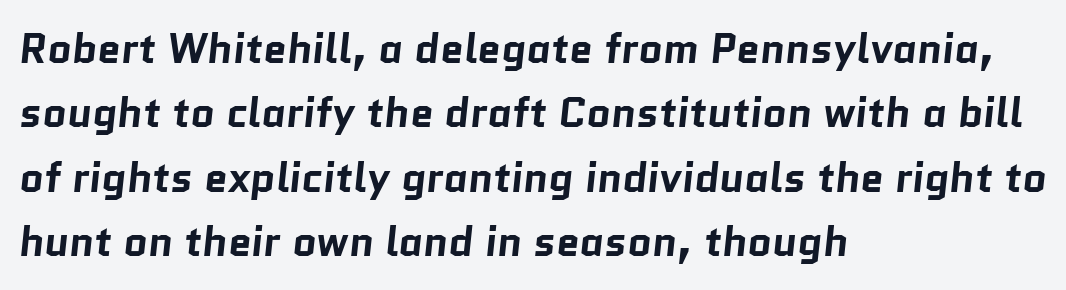
The image shows 42 px bold sans-serif type; set left-aligned, normal line spacing (1.53x), normal letter spacing, not underlined; low stroke contrast and a medium x-height.
